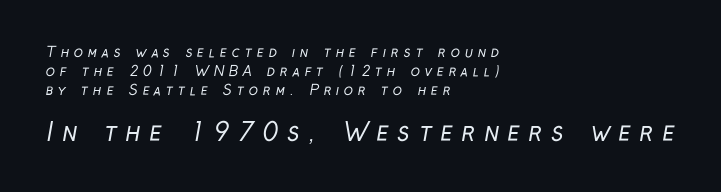
{"bold": "no", "underline": "no", "align": "left", "line_spacing": "normal", "line_spacing_ratio": 1.34, "letter_spacing": "wide", "letter_spacing_em": 0.34, "larger_block": "second", "size_ratio": 1.79, "glyph_px": 25}
